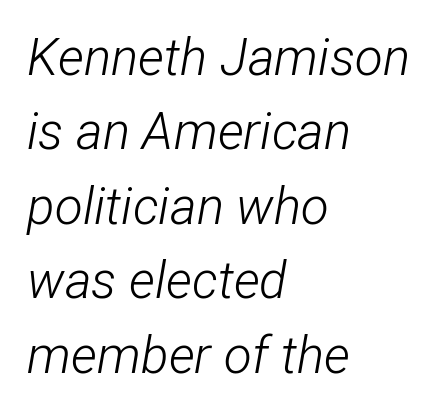
Q: Is the text bold? A: No.
Q: Is the text italic (slanted)? A: Yes, it leans right by about 12 degrees.
Q: Is the text underlined? A: No.
Q: How is the paragraph aligned? A: Left-aligned.
Q: Is the spacing between letters normal or unusually wide? A: Normal.
Q: Is the spacing between lines tight, normal or loose? A: Normal.
Q: Width (condensed, normal, or wide)? A: Condensed.
Q: Stroke contrast? A: Low.
Q: x-height? A: Medium.
Q: Monospaced? A: No.
